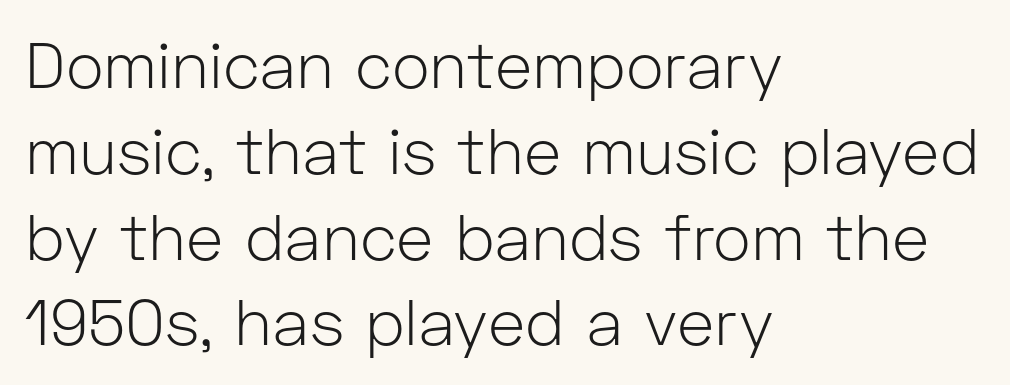
Each letter's strokes conclude bluntly, with no projecting serifs. The setting favours the left margin, as ordinary paragraphs usually do. Check the space under the baseline: it is left empty. Evenly set lines give the paragraph a standard silhouette. The rendering uses natural spacing where letterforms have individual widths.
